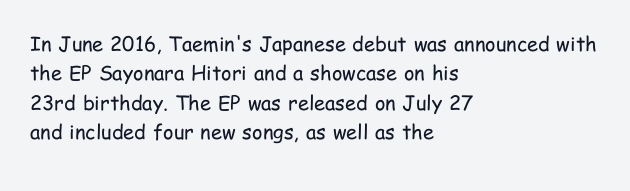
Q: Is the text bold? A: No.
Q: Is the text italic (slanted)? A: No, it is upright.
Q: Is the text underlined? A: No.
Q: How is the paragraph aligned? A: Left-aligned.
Q: Is the spacing between letters normal or unusually wide? A: Normal.
Q: Is the spacing between lines tight, normal or loose? A: Normal.
